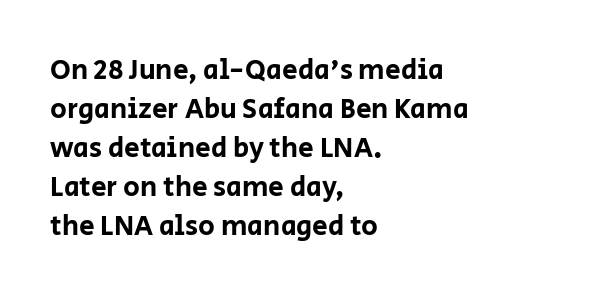
The image shows 28 px sans-serif type, upright; set left-aligned, normal line spacing (1.39x), normal letter spacing, not underlined; low stroke contrast and a large x-height.
